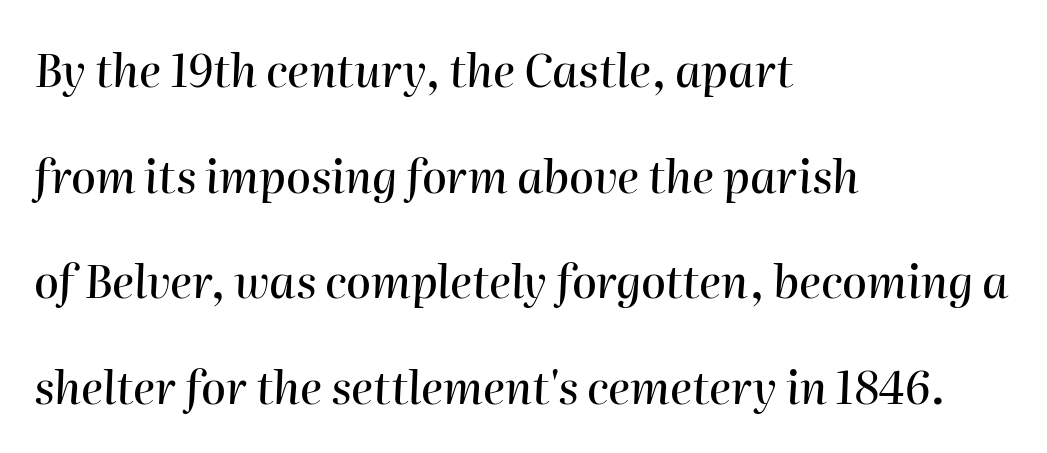
Q: Is the text italic (slanted)? A: Yes, it leans right by about 2 degrees.
Q: Is the text underlined? A: No.
Q: How is the paragraph aligned? A: Left-aligned.
Q: Is the spacing between letters normal or unusually wide? A: Normal.
Q: Is the spacing between lines tight, normal or loose? A: Loose.
Q: Width (condensed, normal, or wide)? A: Normal.
Q: Stroke contrast? A: High.
Q: x-height? A: Medium.
Q: Monospaced? A: No.
